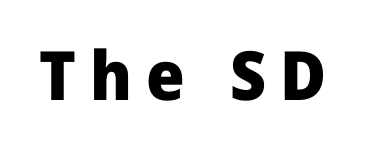
Serif or sans? Sans — the stroke terminals are bare. Strong, thick strokes mark this as bold type. The passage shown is typed in a proportional face where columns would drift. Any mark beneath the type? The region is blank.
